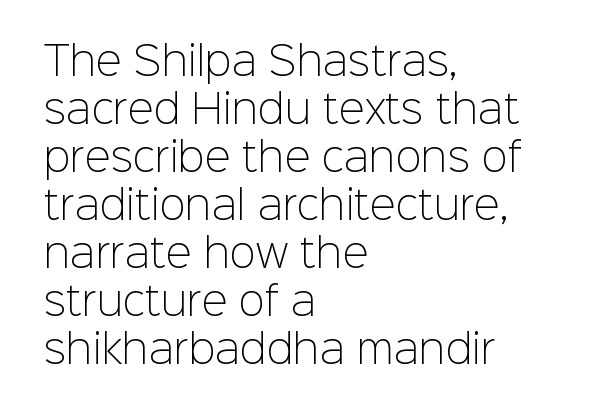
The image shows 39 px light sans-serif type, upright; set left-aligned, line spacing 1.23x, normal letter spacing, not underlined; low stroke contrast and a medium x-height.
